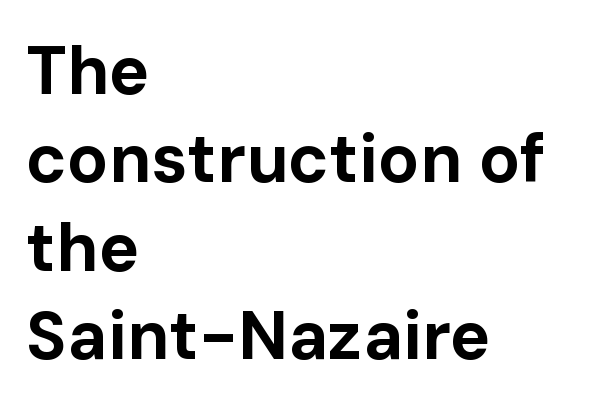
The image shows 68 px bold sans-serif type, upright; set left-aligned, normal line spacing (1.3x), normal letter spacing, not underlined; low stroke contrast and a medium x-height.
